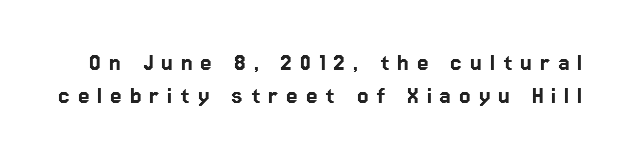
{"italic": "no", "underline": "no", "line_spacing": "normal", "line_spacing_ratio": 1.26, "letter_spacing": "wide", "letter_spacing_em": 0.31, "glyph_px": 26}
